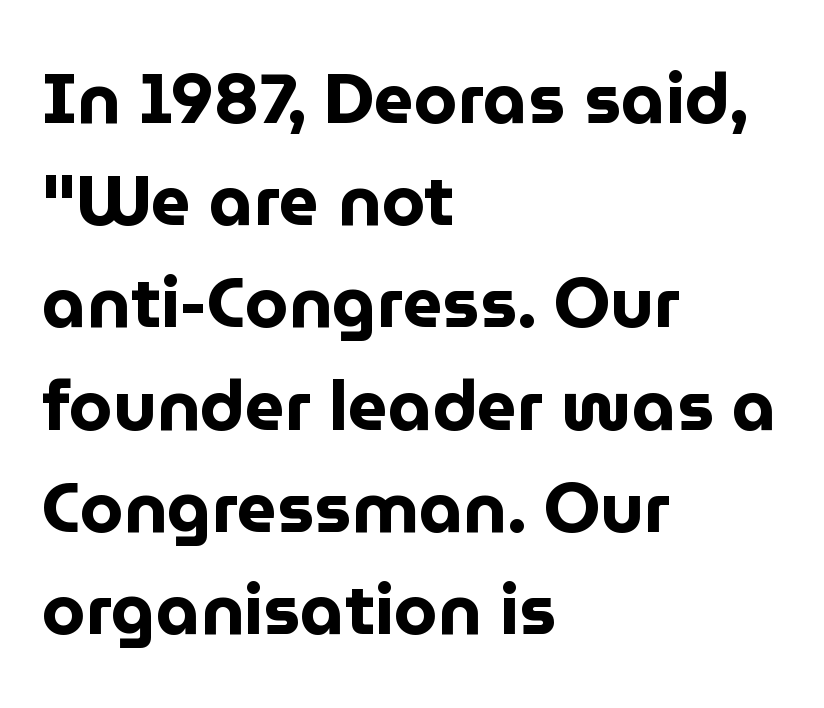
Q: Is the text bold? A: Yes.
Q: Is the text italic (slanted)? A: No, it is upright.
Q: Is the typeface a serif or a sans-serif typeface? A: Sans-serif.
Q: Is the text underlined? A: No.
Q: How is the paragraph aligned? A: Left-aligned.
Q: Is the spacing between letters normal or unusually wide? A: Normal.
Q: Is the spacing between lines tight, normal or loose? A: Normal.
Q: Width (condensed, normal, or wide)? A: Normal.
Q: Stroke contrast? A: Low.
Q: x-height? A: Medium.
Q: Monospaced? A: No.
